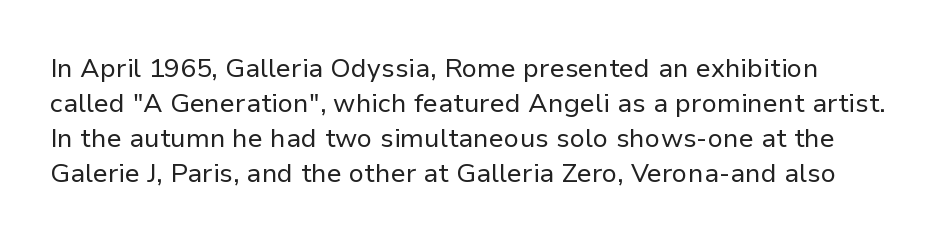
Style check: upright. Notice how descenders clear the ascenders below comfortably — that's standard leading. The passage shown is not underscored anywhere. Compared with typical body copy, the letter spacing here is the same. The characters are drawn with everyday or finer stroke widths.
